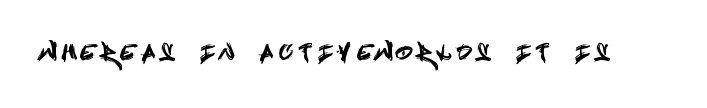
The gaps between neighbouring characters are conspicuously large. The space directly below the letters is spotless.
